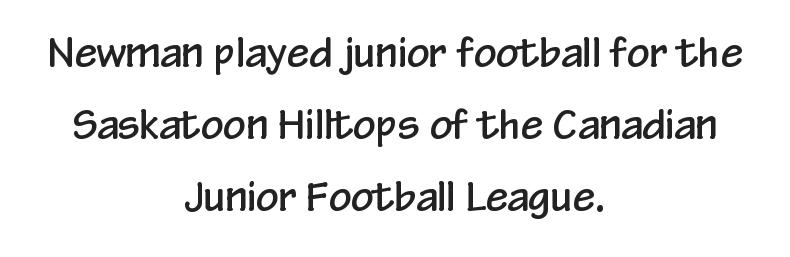
The image shows 40 px condensed sans-serif type, upright; set centered, line spacing 1.8x, normal letter spacing, not underlined; low stroke contrast and a medium x-height.
